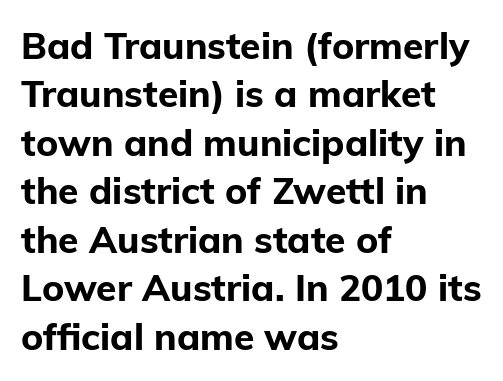
Check under the words: just untouched page. There is no visible air inserted between adjacent glyphs. Note the varied advance widths — an 'i' is clearly narrower than an 'm'. What kind of face is this? One without serifs — a sans.
